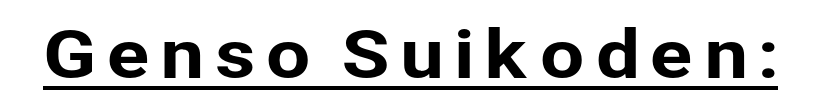
The image shows 65 px sans-serif type, upright; set underlined; low stroke contrast and a medium x-height.
